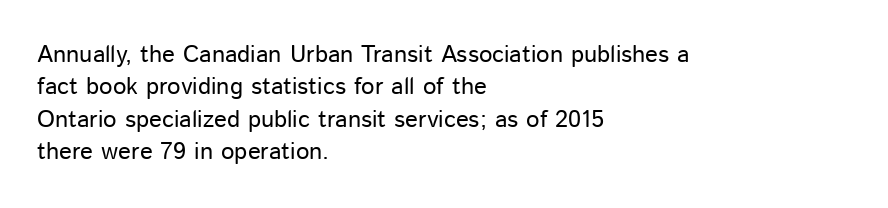
The image shows 24 px text type, upright; set left-aligned, normal line spacing (1.35x), normal letter spacing, not underlined.
